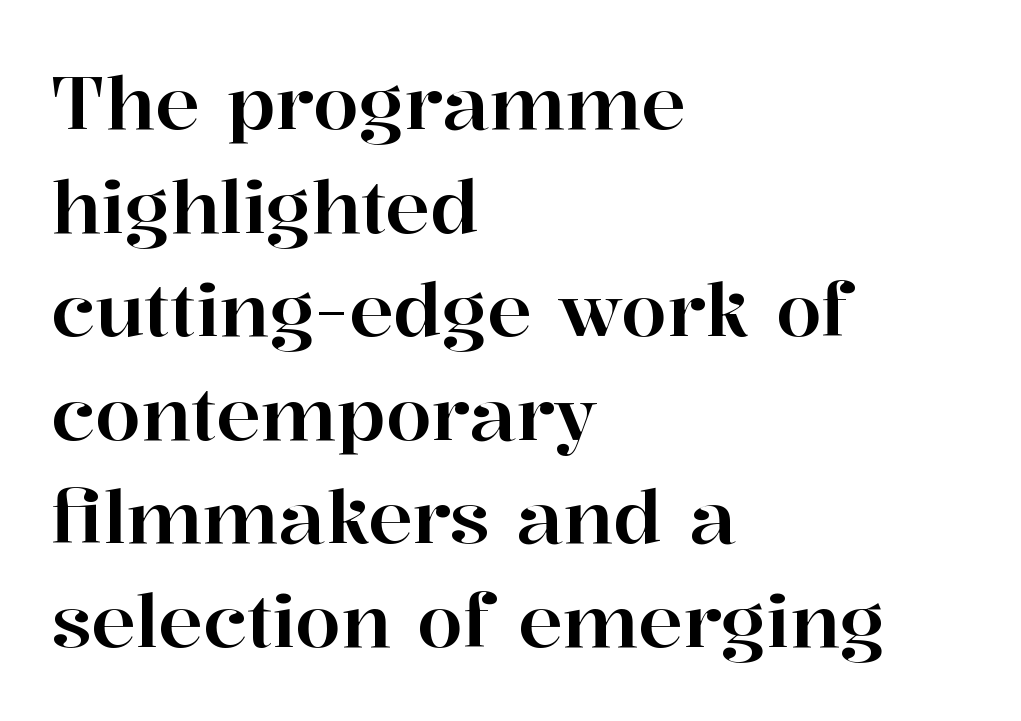
The image shows 74 px serif type, upright; set left-aligned, normal line spacing (1.4x), normal letter spacing, not underlined; high stroke contrast and a medium x-height.
